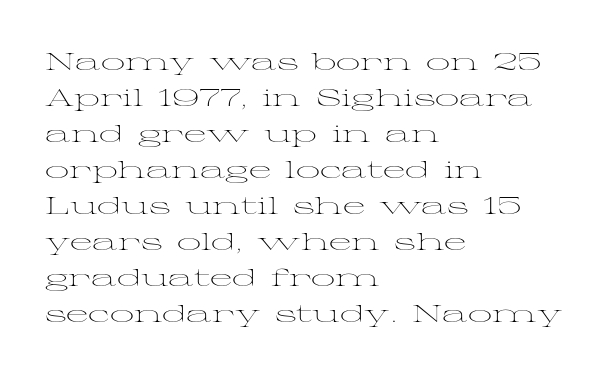
Q: Is the text bold? A: No.
Q: Is the text italic (slanted)? A: No, it is upright.
Q: Is the text underlined? A: No.
Q: How is the paragraph aligned? A: Left-aligned.
Q: Is the spacing between letters normal or unusually wide? A: Normal.
Q: Is the spacing between lines tight, normal or loose? A: Normal.
